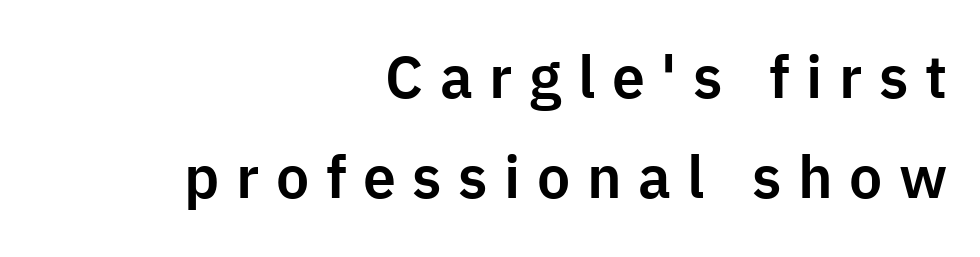
Q: Is the text italic (slanted)? A: No, it is upright.
Q: Is the typeface a serif or a sans-serif typeface? A: Sans-serif.
Q: Is the text underlined? A: No.
Q: How is the paragraph aligned? A: Right-aligned.
Q: Is the spacing between letters normal or unusually wide? A: Unusually wide.
Q: Is the spacing between lines tight, normal or loose? A: Normal.
Q: Width (condensed, normal, or wide)? A: Normal.
Q: Stroke contrast? A: Low.
Q: x-height? A: Medium.
Q: Monospaced? A: No.
